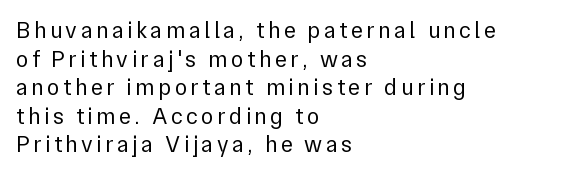
{"italic": "no", "bold": "no", "underline": "no", "align": "left", "line_spacing_ratio": 1.24, "glyph_px": 23}
